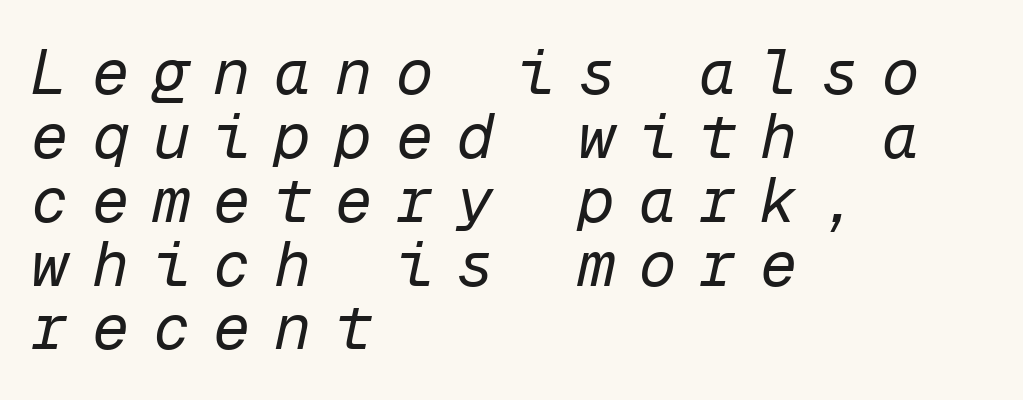
Q: Is the text bold? A: No.
Q: Is the text italic (slanted)? A: Yes, it leans right by about 12 degrees.
Q: Is the text underlined? A: No.
Q: How is the paragraph aligned? A: Left-aligned.
Q: Is the spacing between letters normal or unusually wide? A: Unusually wide.
Q: Is the spacing between lines tight, normal or loose? A: Tight.
Q: Width (condensed, normal, or wide)? A: Normal.
Q: Stroke contrast? A: Low.
Q: x-height? A: Medium.
Q: Monospaced? A: Yes.
